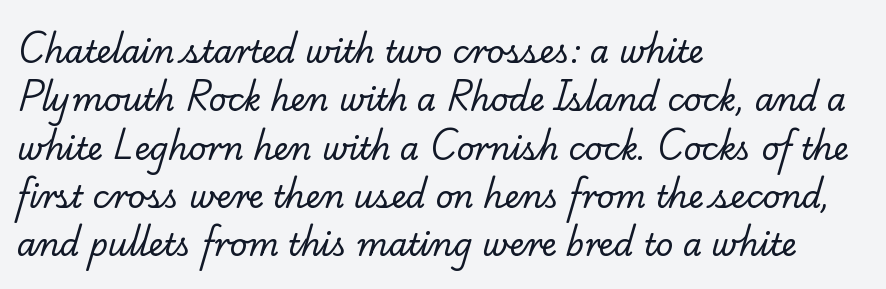
{"bold": "no", "weight": "regular", "width": "normal", "stroke_contrast": "low", "x_height": "small", "monospaced": "no", "underline": "no", "align": "left", "line_spacing": "normal", "line_spacing_ratio": 1.56, "letter_spacing": "normal", "letter_spacing_em": 0.0, "glyph_px": 31}
